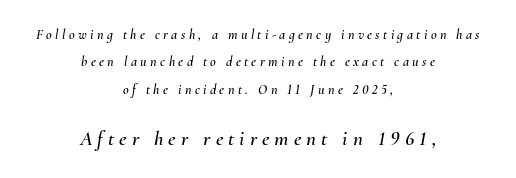
Q: Is the text italic (slanted)? A: Yes, it leans right by about 10 degrees.
Q: Is the text underlined? A: No.
Q: How is the paragraph aligned? A: Centered.
Q: Is the spacing between letters normal or unusually wide? A: Unusually wide.
Q: Is the spacing between lines tight, normal or loose? A: Loose.
Q: Which block of text is set in a larger size, the first (top) or the second (bottom)? A: The second (bottom) one.
